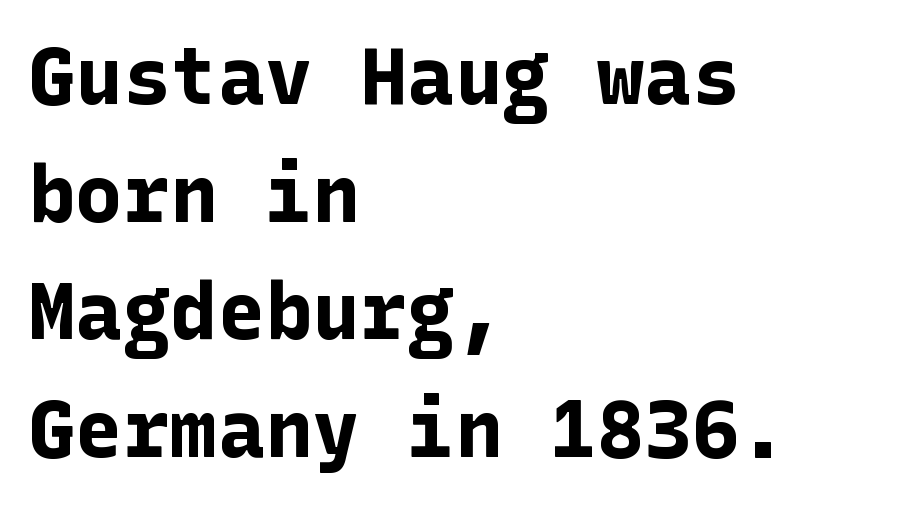
The image shows 79 px bold sans-serif type, upright; set left-aligned, normal line spacing (1.49x), normal letter spacing, not underlined; low stroke contrast and a medium x-height.
